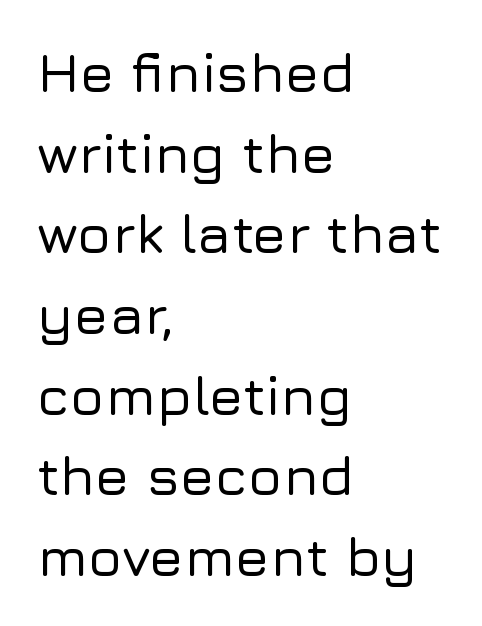
Q: Is the text italic (slanted)? A: No, it is upright.
Q: Is the typeface a serif or a sans-serif typeface? A: Sans-serif.
Q: Is the text underlined? A: No.
Q: How is the paragraph aligned? A: Left-aligned.
Q: Is the spacing between letters normal or unusually wide? A: Normal.
Q: Is the spacing between lines tight, normal or loose? A: Normal.
Q: Width (condensed, normal, or wide)? A: Normal.
Q: Stroke contrast? A: Low.
Q: x-height? A: Medium.
Q: Monospaced? A: No.
